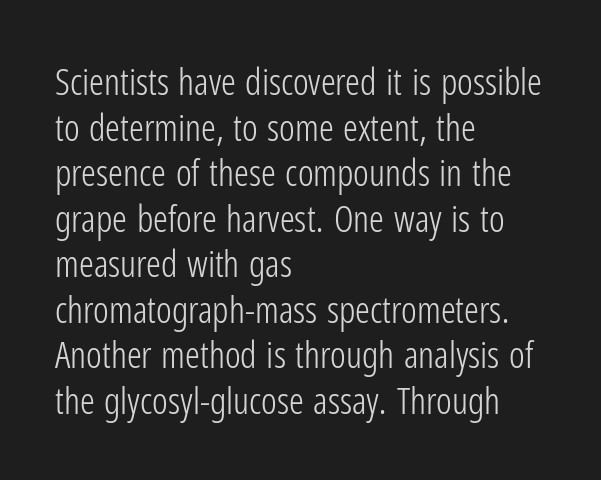
{"serif": "no", "italic": "no", "bold": "no", "weight": "light", "width": "condensed", "stroke_contrast": "low", "x_height": "medium", "monospaced": "no", "underline": "no", "align": "left", "line_spacing_ratio": 1.23, "letter_spacing": "normal", "letter_spacing_em": 0.0, "glyph_px": 37}
